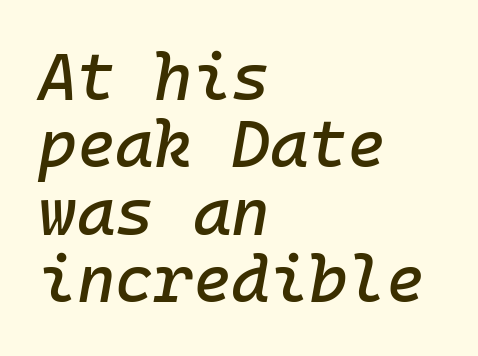
The image shows 66 px text type, italic (leaning right), monospaced; set left-aligned, tight line spacing (1.02x), normal letter spacing, not underlined; low stroke contrast and a medium x-height.
